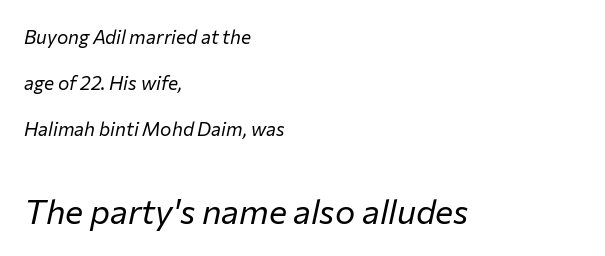
The lines are spread far apart with generous leading. No heavy texture on the line: the type isn't bold. These lines stack with their left ends in a neat column. Rule under the text: the space is simply empty. Italic? Definitely — the glyphs are oblique. This sample has the flowing, uneven cadence of proportional lettering.
